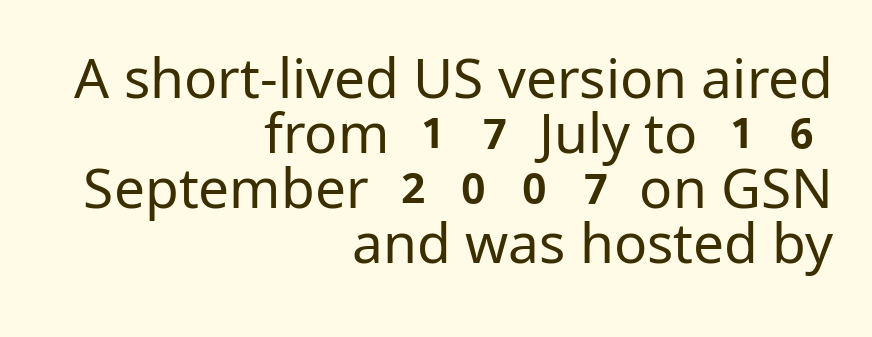
{"serif": "no", "italic": "no", "bold": "no", "weight": "regular", "width": "normal", "stroke_contrast": "low", "x_height": "medium", "monospaced": "no", "underline": "no", "align": "right", "line_spacing": "tight", "line_spacing_ratio": 1.0, "letter_spacing": "normal", "letter_spacing_em": 0.0, "glyph_px": 55}
